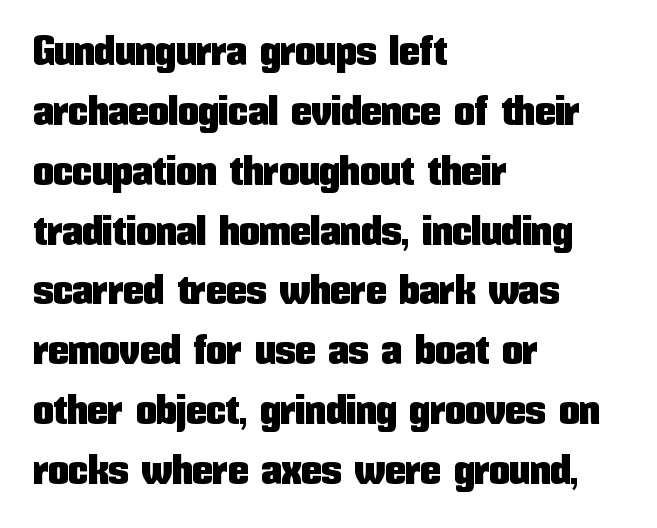
The image shows 41 px condensed sans-serif type, upright; set left-aligned, normal line spacing (1.46x), normal letter spacing, not underlined; low stroke contrast and a medium x-height.
